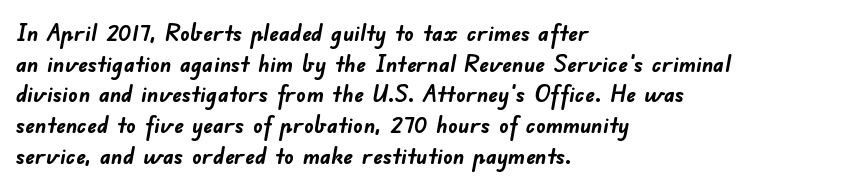
The image shows 24 px bold type; set left-aligned, normal line spacing (1.28x), normal letter spacing, not underlined.
